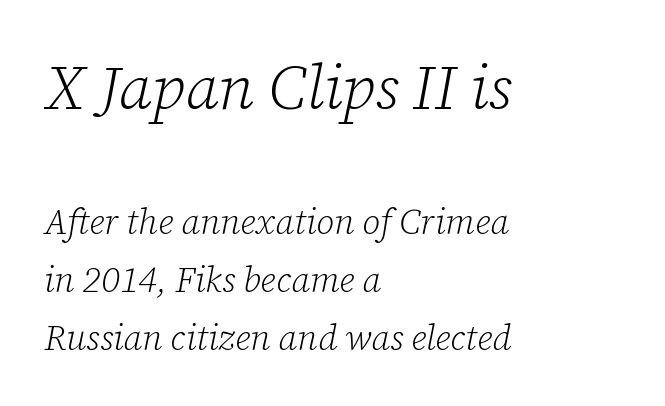
The image shows 62 px light serif type, italic (leaning right); set left-aligned, normal line spacing (1.66x), normal letter spacing, not underlined; the first (top) block is 1.77x larger; low stroke contrast and a medium x-height.
